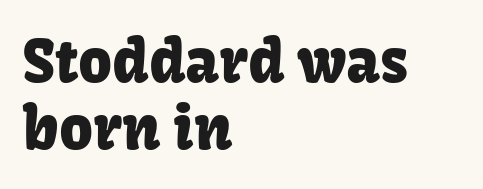
Type without underlining. Do the characters align in a grid? No, the font is proportional. Quick note: not italic, upright. Regarding leading, the lines here are crowded together. Left-aligned paragraph, ragged on the right.
